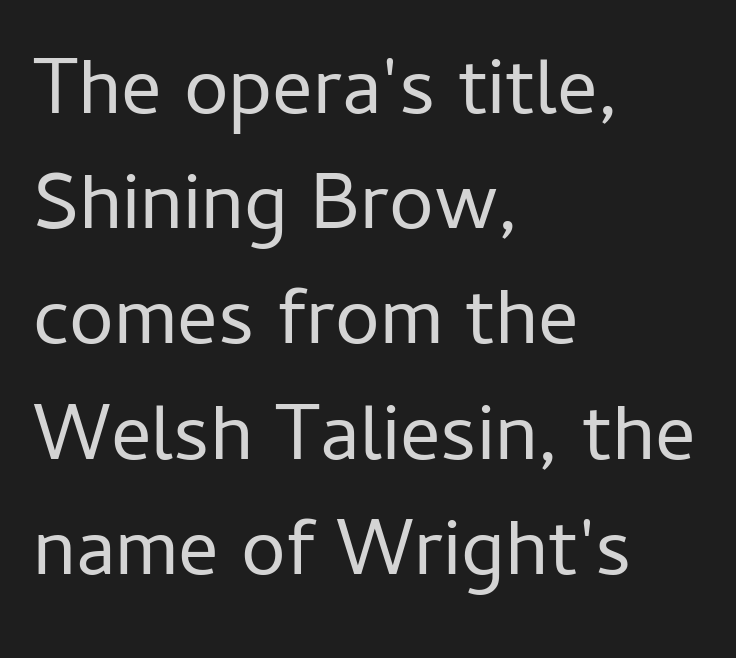
{"serif": "no", "italic": "no", "bold": "no", "weight": "regular", "width": "normal", "stroke_contrast": "low", "x_height": "medium", "monospaced": "no", "underline": "no", "align": "left", "line_spacing": "normal", "line_spacing_ratio": 1.44, "letter_spacing": "normal", "letter_spacing_em": 0.0, "glyph_px": 80}
